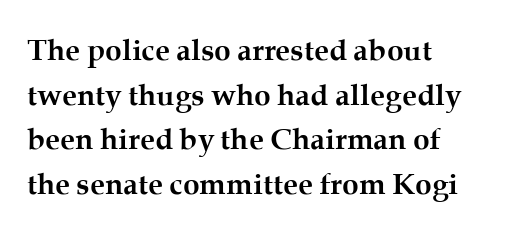
{"serif": "yes", "italic": "no", "bold": "yes", "weight": "semibold", "width": "normal", "stroke_contrast": "medium", "x_height": "medium", "monospaced": "no", "underline": "no", "align": "left", "line_spacing": "normal", "line_spacing_ratio": 1.49, "letter_spacing": "normal", "letter_spacing_em": 0.0, "glyph_px": 30}
